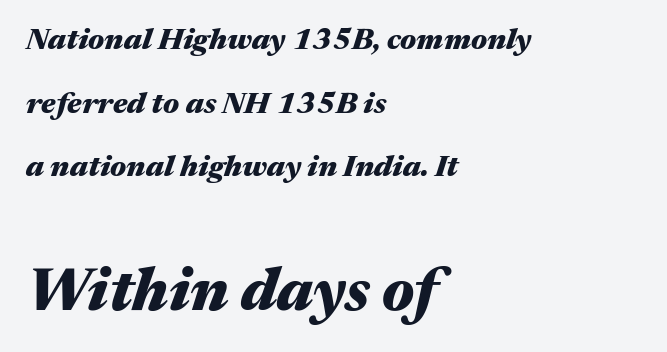
Compare the two chunks: the lower has the greater cap height. The block of text is sparse from top to bottom, with ample space between rows. Short and long lines alike share a common starting point at left. In terms of weight, the rendering is a true, heavy bold.
